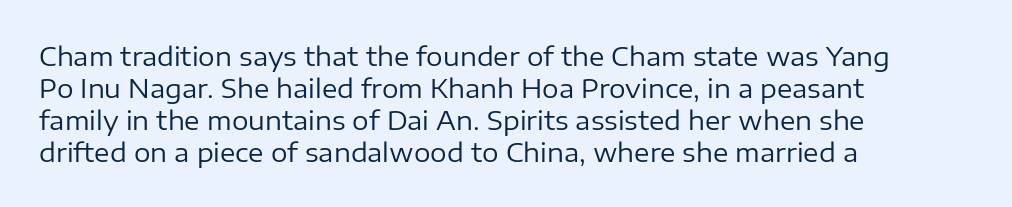
The passage shown is not underscored anywhere. Words appear dense and cohesive because spacing is normal. Alignment: flush left. Unlike italic type, these characters show no tilt at all.
